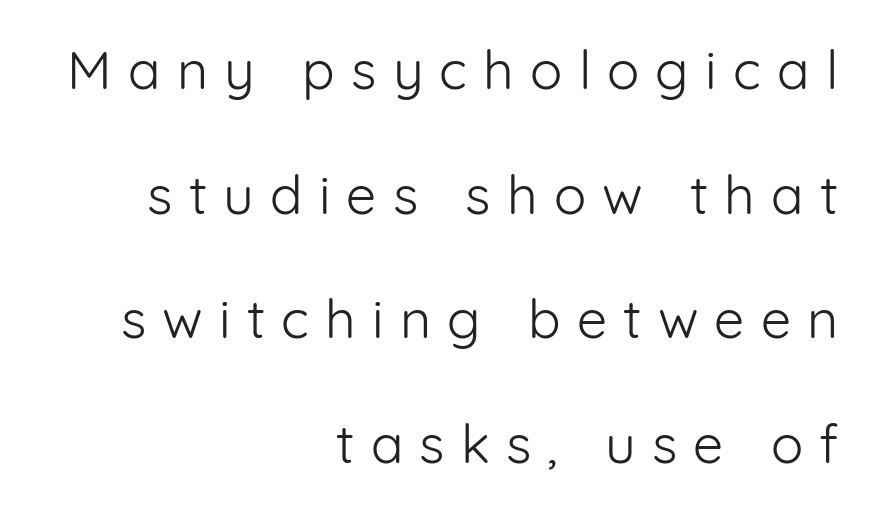
Honestly, there is no underline to notice here at all. Is this a sans? Yes — the strokes have no serifs. The letterforms stand isolated, each surrounded by extra space. A student would call this right alignment; a typographer would say flush right, rag left.
